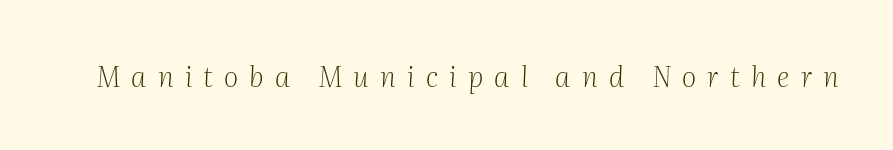
The image shows 28 px light serif type, italic (leaning right); set unusually wide letter spacing (+0.4 em), not underlined; medium stroke contrast and a medium x-height.
